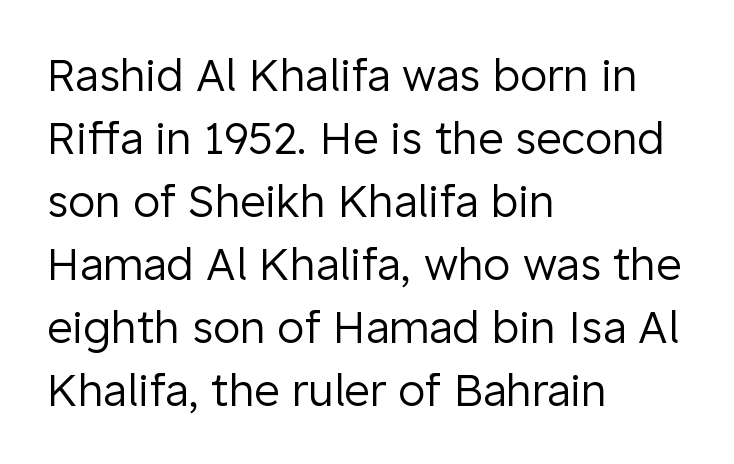
One-word summary of the alignment: left. Vertical spacing — default. A roman cut, with each character standing at attention. You could call the tracking neutral — neither tight nor loose. Do the characters align in a grid? No, the font is proportional.
